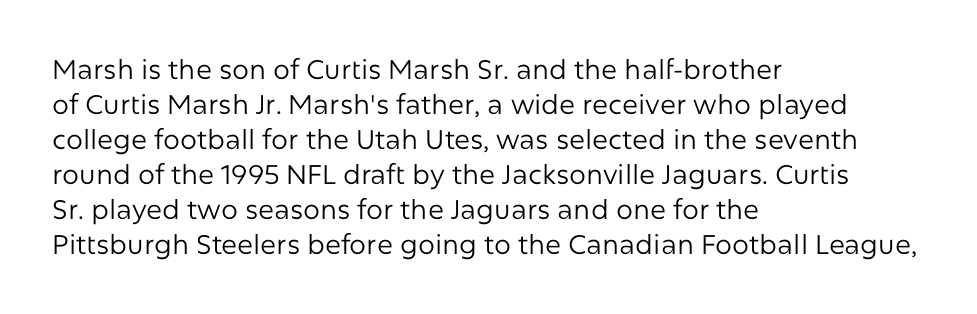
The image shows 27 px text type, upright; set left-aligned, normal line spacing (1.3x), normal letter spacing, not underlined.
